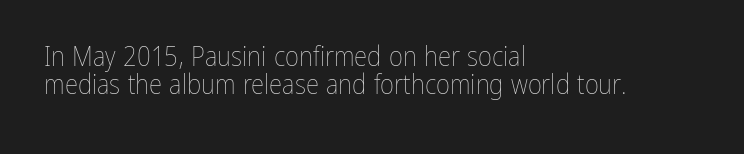
Interline gaps are noticeably narrow in this sample. The passage is arranged the way most books set body copy — flush left. How are the letters spaced? Ordinarily, with no added tracking. The area under the type is left untouched. This is roman type, the default non-slanted kind. The weight tops out at a normal text grade.
